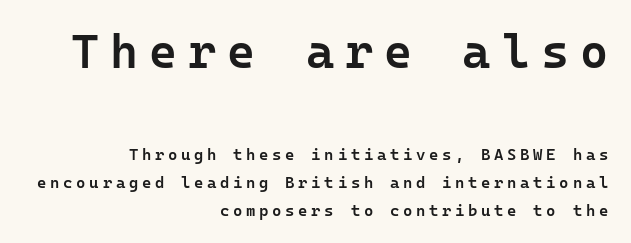
The image shows 48 px semibold sans-serif type, upright; set right-aligned, line spacing 1.74x, unusually wide letter spacing (+0.23 em), not underlined; the first (top) block is 3.0x larger; low stroke contrast and a medium x-height.
